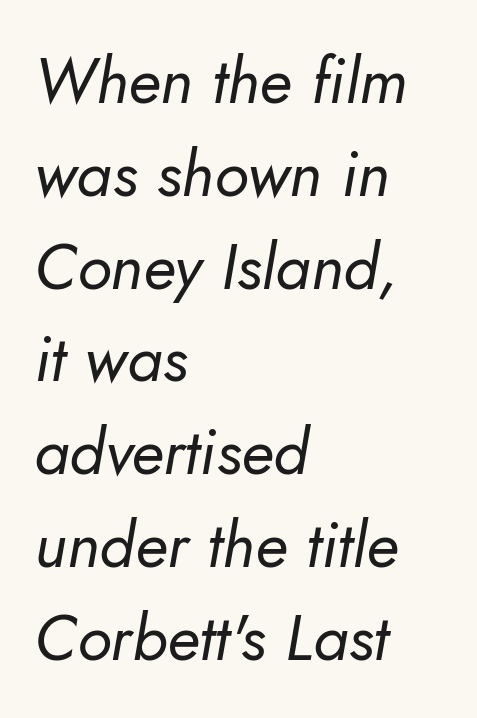
{"italic": "yes", "lean": "right", "slant_degrees": 10, "bold": "no", "weight": "regular", "width": "normal", "stroke_contrast": "low", "x_height": "small", "monospaced": "no", "underline": "no", "align": "left", "line_spacing": "normal", "line_spacing_ratio": 1.45, "letter_spacing": "normal", "letter_spacing_em": 0.0, "glyph_px": 64}
